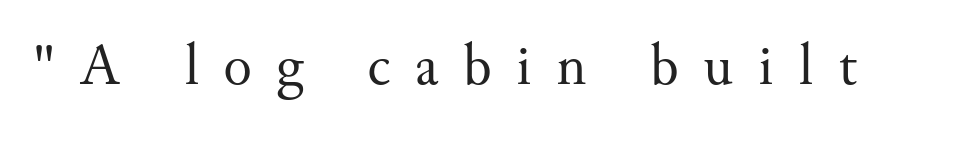
If you drew a line through each stem, it would be perfectly vertical. No extra ink here — the face is not bold. This sample has the flowing, uneven cadence of proportional lettering. Observe the serifs anchoring each vertical stroke in this sample.
